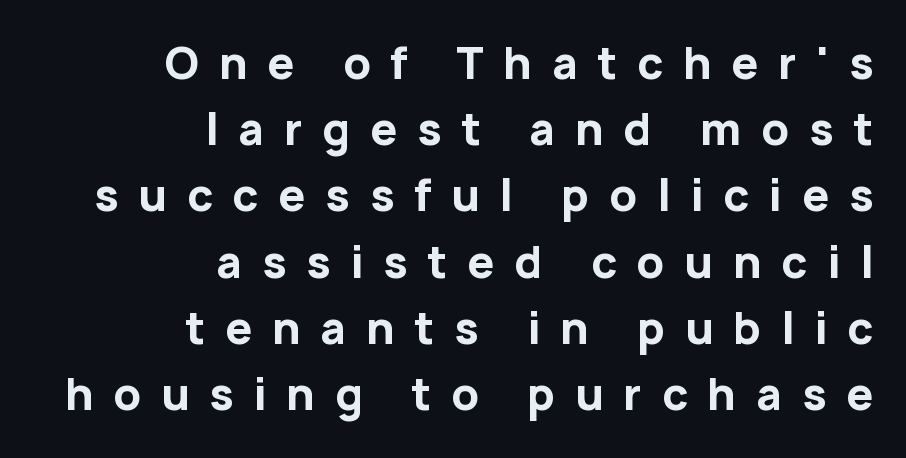
{"serif": "no", "italic": "no", "bold": "yes", "weight": "bold", "width": "normal", "stroke_contrast": "low", "x_height": "medium", "monospaced": "no", "underline": "no", "align": "right", "line_spacing": "normal", "line_spacing_ratio": 1.54, "letter_spacing": "wide", "letter_spacing_em": 0.46, "glyph_px": 43}
